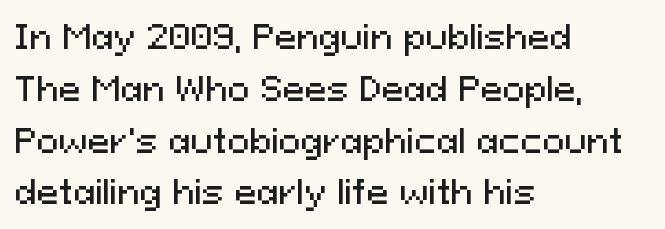
Q: Is the text italic (slanted)? A: No, it is upright.
Q: Is the typeface a serif or a sans-serif typeface? A: Sans-serif.
Q: Is the text underlined? A: No.
Q: How is the paragraph aligned? A: Left-aligned.
Q: Is the spacing between letters normal or unusually wide? A: Normal.
Q: Is the spacing between lines tight, normal or loose? A: Normal.
Q: Width (condensed, normal, or wide)? A: Normal.
Q: Stroke contrast? A: Medium.
Q: x-height? A: Medium.
Q: Monospaced? A: No.
